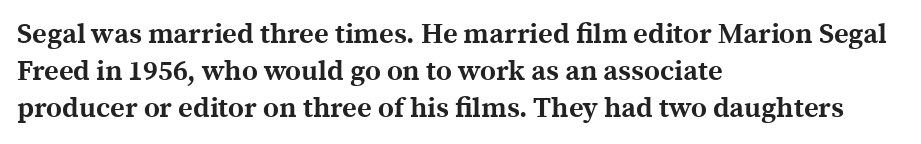
Q: Is the text bold? A: Yes.
Q: Is the text italic (slanted)? A: No, it is upright.
Q: Is the typeface a serif or a sans-serif typeface? A: Serif.
Q: Is the text underlined? A: No.
Q: How is the paragraph aligned? A: Left-aligned.
Q: Is the spacing between letters normal or unusually wide? A: Normal.
Q: Is the spacing between lines tight, normal or loose? A: Normal.
Q: Width (condensed, normal, or wide)? A: Normal.
Q: x-height? A: Medium.
Q: Monospaced? A: No.
